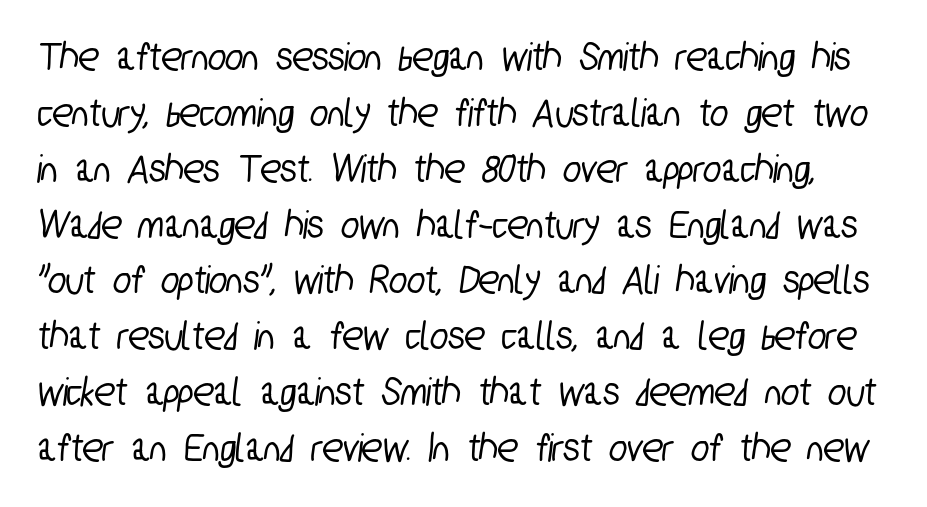
The passage shown is not underscored anywhere. Compared with typical paragraphs, the rows here are spaced about the same. This rendering leaves character spacing at its baseline value. What kind of face is this? One without serifs — a sans. Proportional: the letters do not fall into vertical columns.
